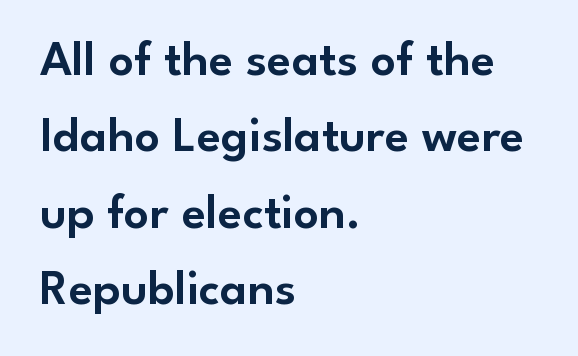
Bare-footed words on every line. The rendering uses natural spacing where letterforms have individual widths. Does the leading feel generous? No, just average. No extra tracking has been applied to these lines. The designer went with a sans here, leaving each stem footless.
